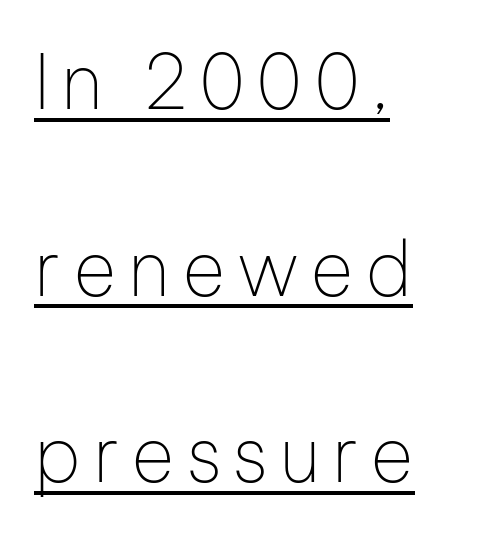
The image shows 75 px thin sans-serif type, upright; set left-aligned, loose line spacing (2.49x), underlined; low stroke contrast and a medium x-height.
